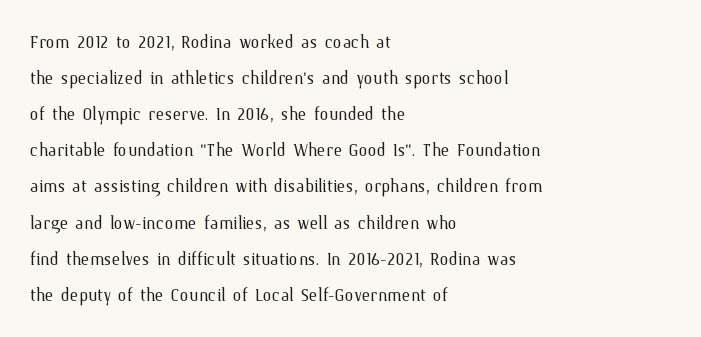
Q: Is the text bold? A: No.
Q: Is the text italic (slanted)? A: No, it is upright.
Q: Is the text underlined? A: No.
Q: How is the paragraph aligned? A: Left-aligned.
Q: Is the spacing between letters normal or unusually wide? A: Normal.
Q: Is the spacing between lines tight, normal or loose? A: Normal.
